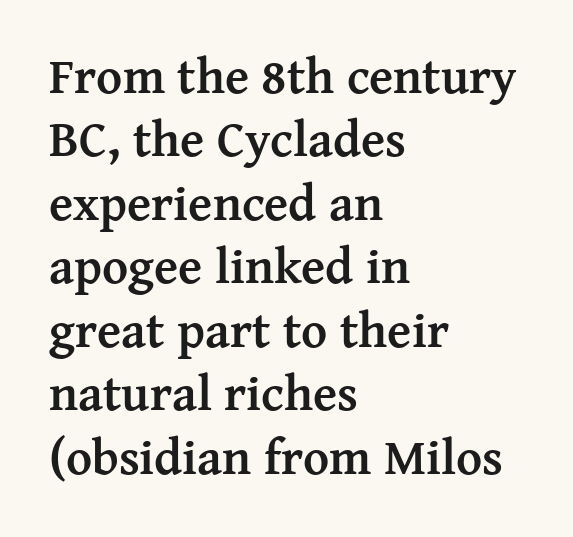
The image shows 50 px semibold serif type, upright; set left-aligned, normal line spacing (1.27x), normal letter spacing, not underlined; medium stroke contrast and a medium x-height.
